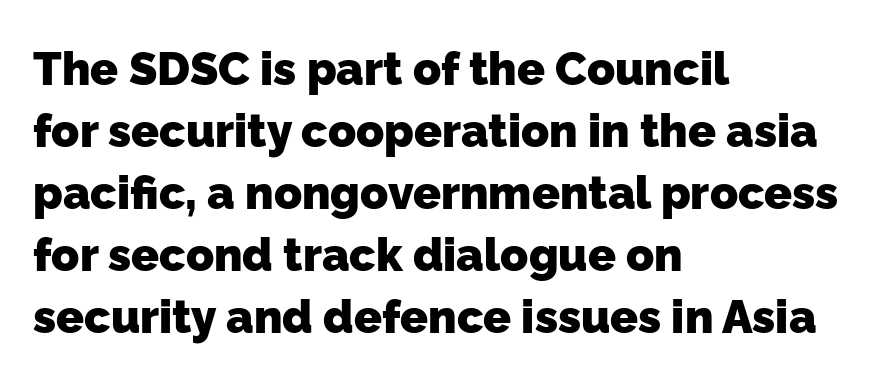
{"serif": "no", "bold": "yes", "weight": "heavy", "width": "normal", "stroke_contrast": "low", "x_height": "medium", "monospaced": "no", "underline": "no", "align": "left", "line_spacing": "normal", "line_spacing_ratio": 1.35, "letter_spacing": "normal", "letter_spacing_em": 0.0, "glyph_px": 46}
